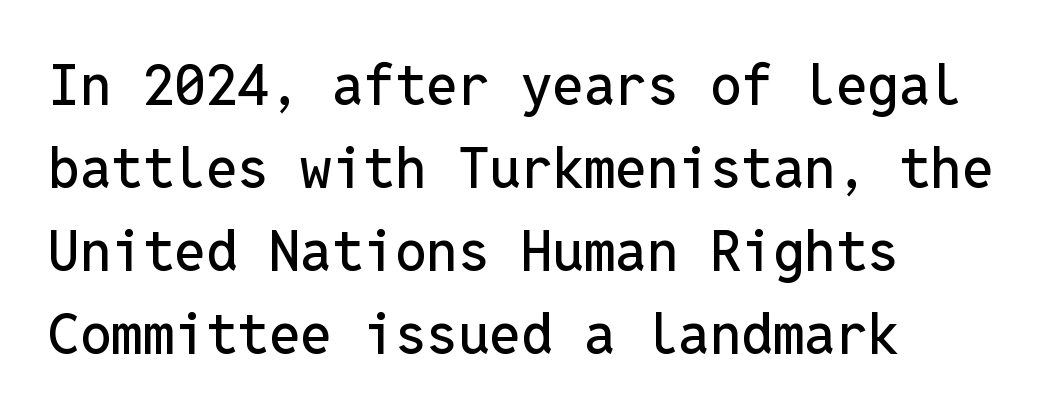
{"serif": "no", "italic": "no", "width": "normal", "stroke_contrast": "low", "x_height": "medium", "monospaced": "yes", "underline": "no", "align": "left", "line_spacing": "normal", "line_spacing_ratio": 1.48, "letter_spacing": "normal", "letter_spacing_em": 0.0, "glyph_px": 56}
